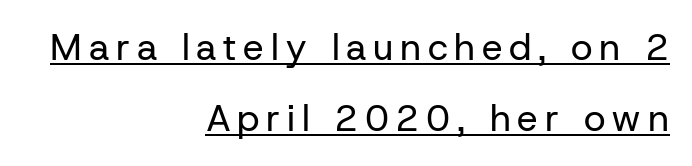
Whoever set this chose breathing room over compactness in the vertical rhythm. A student would call this right alignment; a typographer would say flush right, rag left. Examine the stroke ends and you'll find no serifs. The strokes are not fattened; the text isn't bold. Varying glyph widths throughout — classic text-font behaviour.
